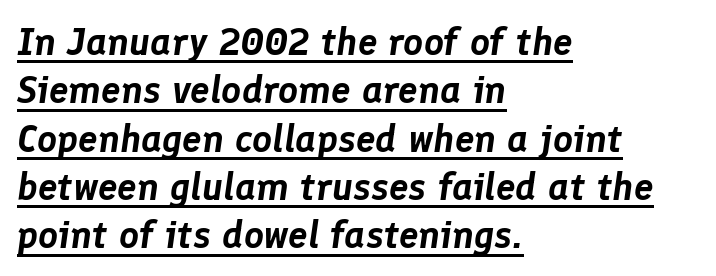
Q: Is the text italic (slanted)? A: Yes, it leans right by about 8 degrees.
Q: Is the text underlined? A: Yes.
Q: How is the paragraph aligned? A: Left-aligned.
Q: Is the spacing between letters normal or unusually wide? A: Normal.
Q: Width (condensed, normal, or wide)? A: Normal.
Q: Stroke contrast? A: Low.
Q: x-height? A: Medium.
Q: Monospaced? A: No.
